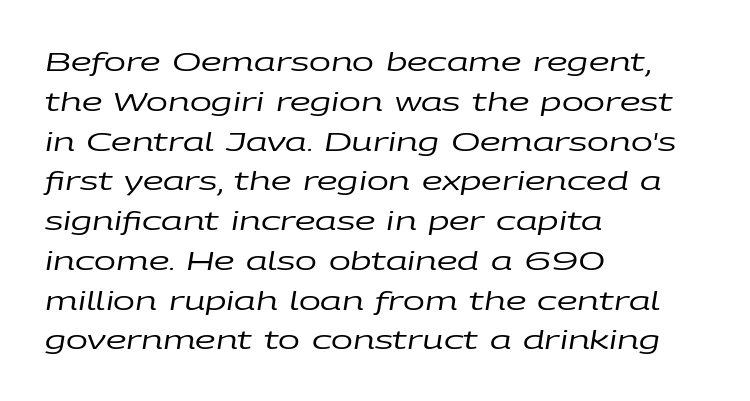
Q: Is the text bold? A: No.
Q: Is the text italic (slanted)? A: Yes, it leans right by about 9 degrees.
Q: Is the text underlined? A: No.
Q: How is the paragraph aligned? A: Left-aligned.
Q: Is the spacing between letters normal or unusually wide? A: Normal.
Q: Is the spacing between lines tight, normal or loose? A: Normal.
